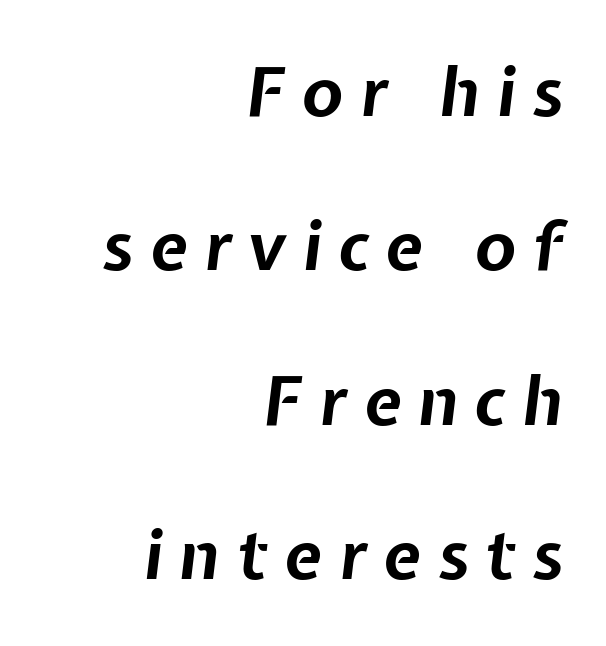
Q: Is the text bold? A: Yes.
Q: Is the text italic (slanted)? A: Yes, it leans right by about 7 degrees.
Q: Is the text underlined? A: No.
Q: How is the paragraph aligned? A: Right-aligned.
Q: Is the spacing between letters normal or unusually wide? A: Unusually wide.
Q: Is the spacing between lines tight, normal or loose? A: Loose.
Q: Width (condensed, normal, or wide)? A: Normal.
Q: Stroke contrast? A: Low.
Q: x-height? A: Medium.
Q: Monospaced? A: No.
